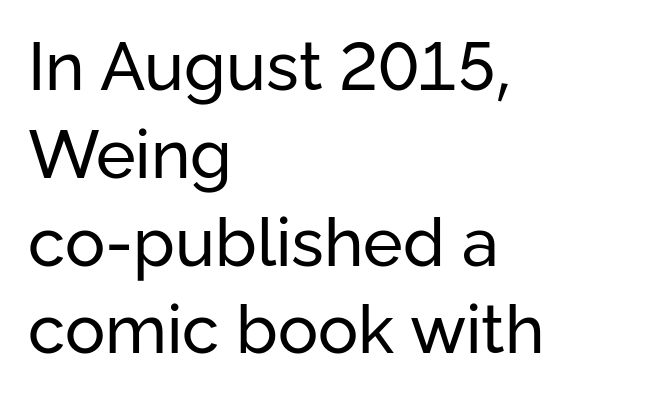
Q: Is the text bold? A: No.
Q: Is the text italic (slanted)? A: No, it is upright.
Q: Is the typeface a serif or a sans-serif typeface? A: Sans-serif.
Q: Is the text underlined? A: No.
Q: How is the paragraph aligned? A: Left-aligned.
Q: Is the spacing between letters normal or unusually wide? A: Normal.
Q: Is the spacing between lines tight, normal or loose? A: Normal.
Q: Width (condensed, normal, or wide)? A: Normal.
Q: Stroke contrast? A: Low.
Q: x-height? A: Medium.
Q: Monospaced? A: No.
